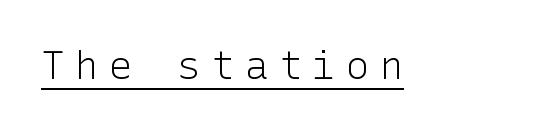
Q: Is the text bold? A: No.
Q: Is the text italic (slanted)? A: No, it is upright.
Q: Is the typeface a serif or a sans-serif typeface? A: Sans-serif.
Q: Is the text underlined? A: Yes.
Q: Is the spacing between letters normal or unusually wide? A: Unusually wide.
Q: Width (condensed, normal, or wide)? A: Normal.
Q: Stroke contrast? A: Low.
Q: x-height? A: Medium.
